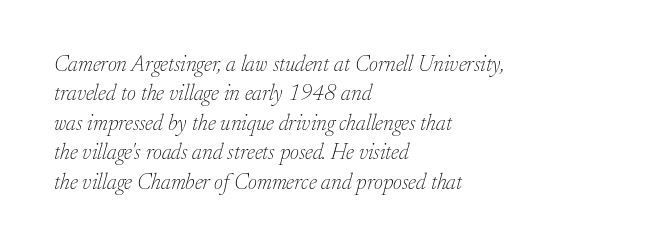
The area under the type is left untouched. Does the lettering tilt? It does — this is italic. Each word holds together tightly as a unit, with standard inter-letter gaps. Bold? No — there's no thickening of the strokes. Visually the block forms a straight wall on the left and a jagged coastline on the right. The passage shown stacks its lines at a standard gap.
